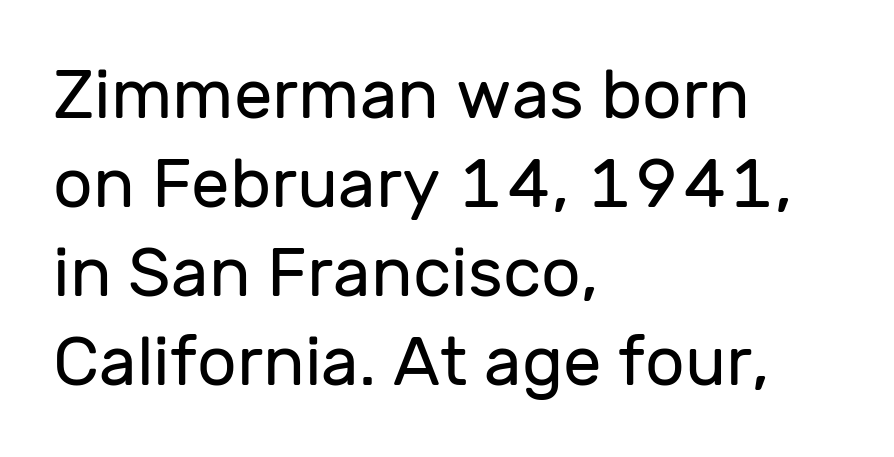
The image shows 69 px regular-weight sans-serif type, upright; set left-aligned, normal line spacing (1.29x), normal letter spacing, not underlined; low stroke contrast and a medium x-height.
